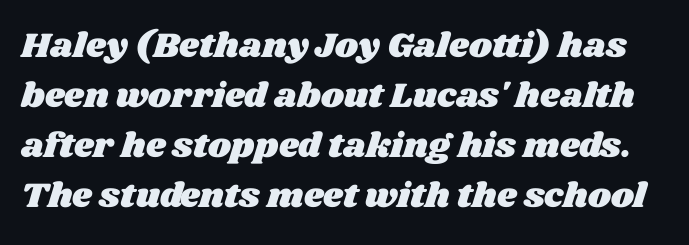
{"width": "wide", "stroke_contrast": "medium", "x_height": "large", "monospaced": "no", "underline": "no", "line_spacing": "normal", "line_spacing_ratio": 1.43, "letter_spacing": "normal", "letter_spacing_em": 0.0, "glyph_px": 35}
